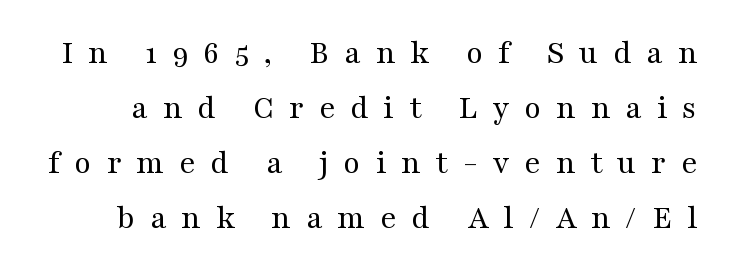
Words appear elongated and porous because spacing is wide. Whoever set this chose a conventional vertical rhythm. Varying glyph widths throughout — classic text-font behaviour. Clear beneath every line of the passage.
